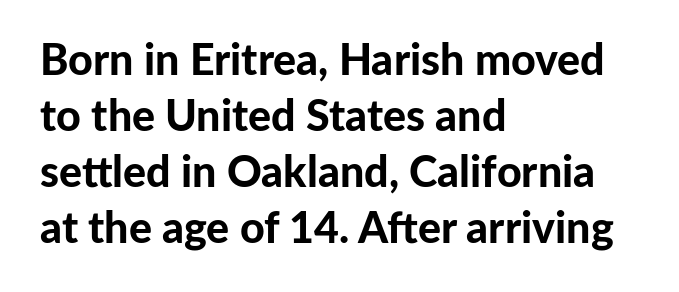
Nobody touched the tracking dial on this one. This is roman type, the default non-slanted kind. The vertical gap from one line to the next is medium. The passage is arranged the way most books set body copy — flush left. This sample has the flowing, uneven cadence of proportional lettering. What kind of face is this? One without serifs — a sans.
